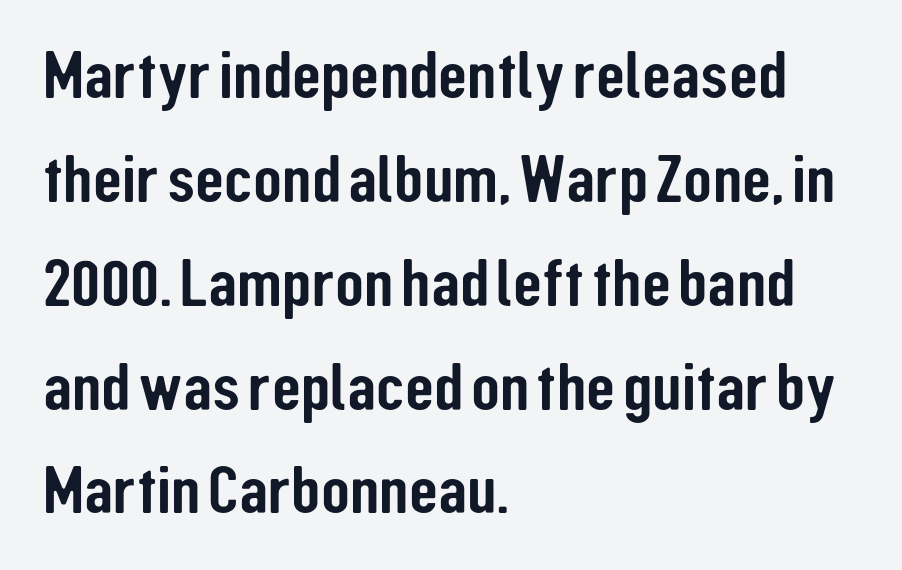
Nobody drew a line under any word here. Unlike italic type, these characters show no tilt at all. Honestly, the letter spacing is just normal — you wouldn't notice it. The lines are quadded left.
